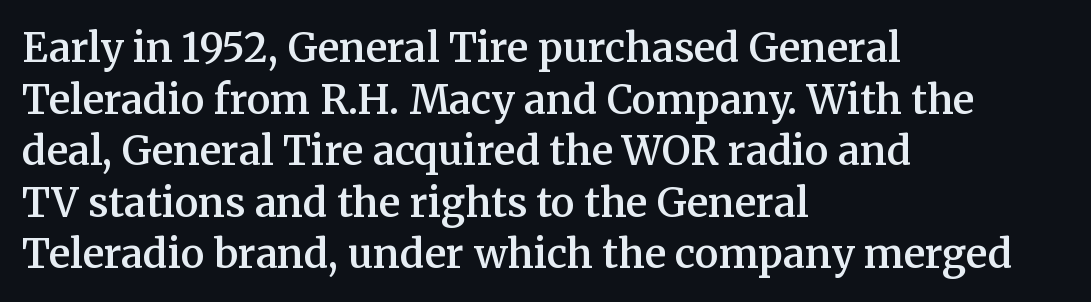
Q: Is the text bold? A: Semi-bold.
Q: Is the text italic (slanted)? A: No, it is upright.
Q: Is the typeface a serif or a sans-serif typeface? A: Serif.
Q: Is the text underlined? A: No.
Q: How is the paragraph aligned? A: Left-aligned.
Q: Is the spacing between letters normal or unusually wide? A: Normal.
Q: Is the spacing between lines tight, normal or loose? A: Normal.
Q: Width (condensed, normal, or wide)? A: Normal.
Q: Stroke contrast? A: Medium.
Q: x-height? A: Medium.
Q: Monospaced? A: No.
